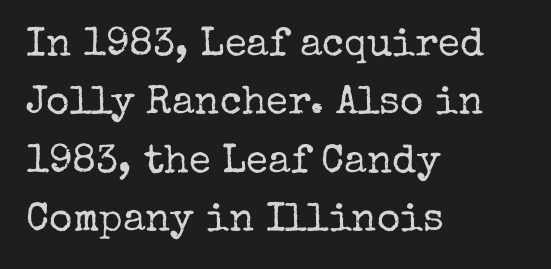
{"serif": "yes", "italic": "no", "bold": "no", "weight": "regular", "width": "normal", "stroke_contrast": "low", "x_height": "medium", "monospaced": "no", "underline": "no", "align": "left", "line_spacing": "normal", "line_spacing_ratio": 1.46, "letter_spacing": "normal", "letter_spacing_em": 0.0, "glyph_px": 40}
